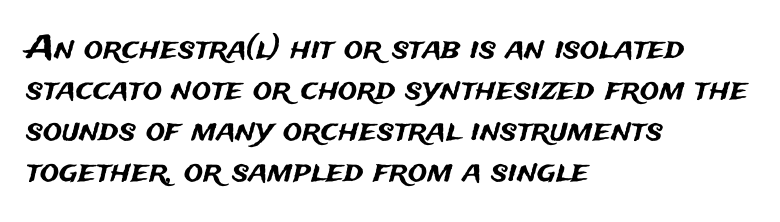
{"serif": "no", "width": "normal", "stroke_contrast": "medium", "x_height": "medium", "monospaced": "no", "underline": "no", "align": "left", "line_spacing": "normal", "line_spacing_ratio": 1.28, "letter_spacing": "normal", "letter_spacing_em": 0.0, "glyph_px": 32}
